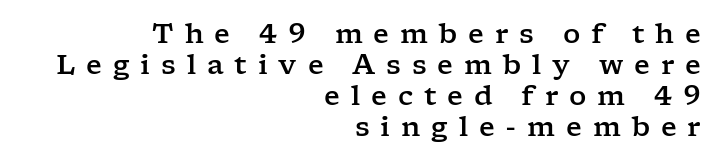
The image shows 27 px text type, upright; set right-aligned, tight line spacing (1.15x), unusually wide letter spacing (+0.4 em), not underlined.
